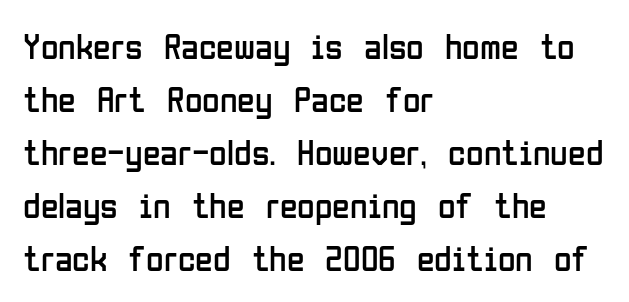
Q: Is the text bold? A: No.
Q: Is the text italic (slanted)? A: No, it is upright.
Q: Is the typeface a serif or a sans-serif typeface? A: Sans-serif.
Q: Is the text underlined? A: No.
Q: How is the paragraph aligned? A: Left-aligned.
Q: Is the spacing between letters normal or unusually wide? A: Normal.
Q: Is the spacing between lines tight, normal or loose? A: Normal.
Q: Width (condensed, normal, or wide)? A: Condensed.
Q: Stroke contrast? A: Low.
Q: x-height? A: Medium.
Q: Monospaced? A: No.
